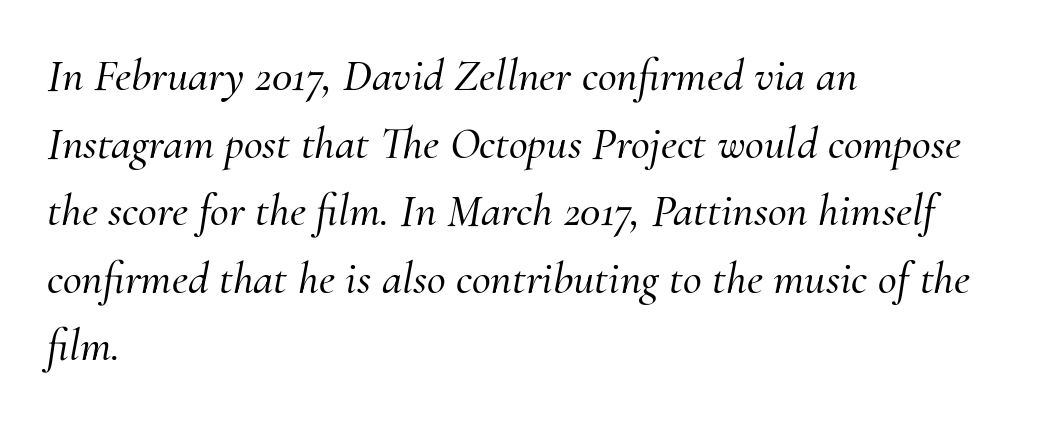
Between one letter and the next there's only the usual sliver of space. Typographically, this falls in the serif category. The specimen reads as italic at a glance. The lines in this sample share a left origin and differ only in where they stop. Whoever set this chose a conventional vertical rhythm.
